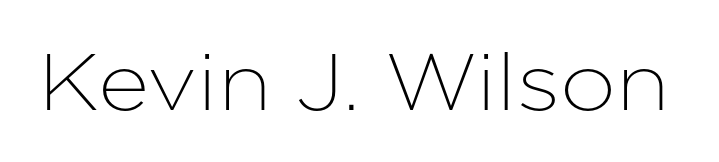
{"serif": "no", "italic": "no", "width": "normal", "stroke_contrast": "low", "x_height": "medium", "monospaced": "no", "underline": "no", "letter_spacing": "normal", "letter_spacing_em": 0.0, "glyph_px": 80}
